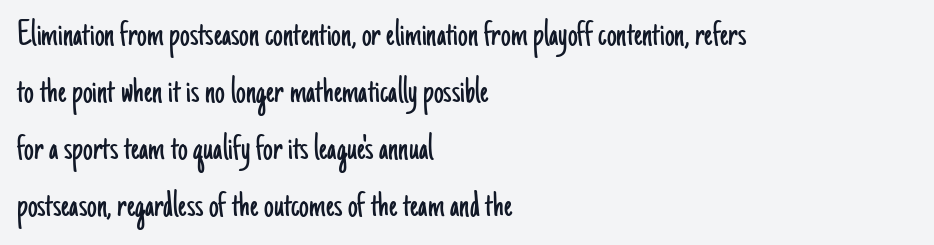
Think of a printed novel: that variable character pitch is what you see here. This sample uses plain, unmodified letter spacing. The passage shown is not bold in any degree. The font family rendered here belongs to the sans-serif group. The block of text has a typical density, with ordinary space between rows.
